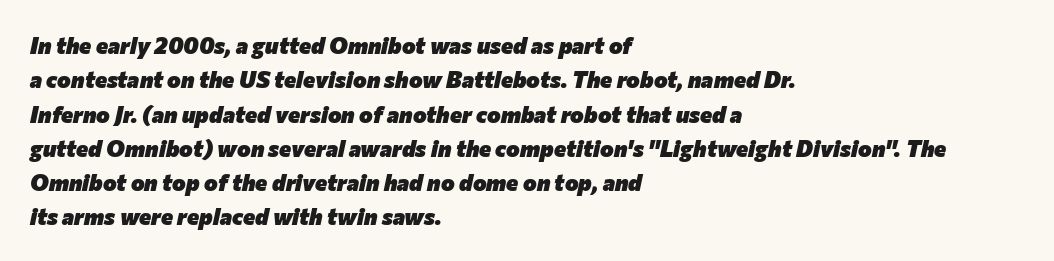
The image shows 23 px bold type, italic (leaning right); set left-aligned, normal line spacing (1.49x), normal letter spacing, not underlined.
